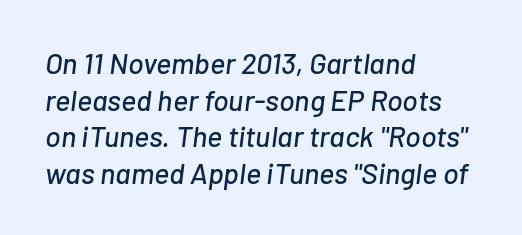
Q: Is the text italic (slanted)? A: Yes, it leans right by about 7 degrees.
Q: Is the text underlined? A: No.
Q: How is the paragraph aligned? A: Left-aligned.
Q: Is the spacing between letters normal or unusually wide? A: Normal.
Q: Is the spacing between lines tight, normal or loose? A: Normal.
Q: Width (condensed, normal, or wide)? A: Normal.
Q: Stroke contrast? A: Low.
Q: x-height? A: Medium.
Q: Monospaced? A: No.
